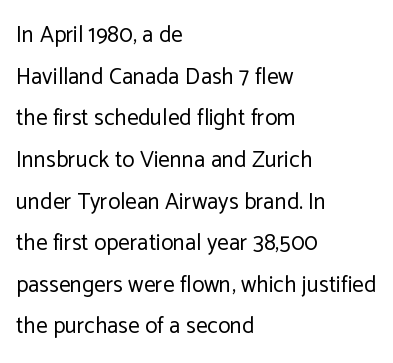
{"italic": "no", "bold": "no", "underline": "no", "align": "left", "line_spacing_ratio": 1.81, "letter_spacing": "normal", "letter_spacing_em": 0.0, "glyph_px": 23}
